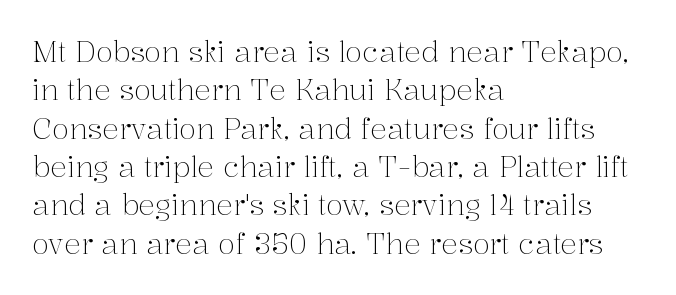
Q: Is the text bold? A: No.
Q: Is the text italic (slanted)? A: No, it is upright.
Q: Is the typeface a serif or a sans-serif typeface? A: Serif.
Q: Is the text underlined? A: No.
Q: How is the paragraph aligned? A: Left-aligned.
Q: Is the spacing between letters normal or unusually wide? A: Normal.
Q: Is the spacing between lines tight, normal or loose? A: Normal.
Q: Width (condensed, normal, or wide)? A: Normal.
Q: Stroke contrast? A: Medium.
Q: x-height? A: Medium.
Q: Monospaced? A: No.
